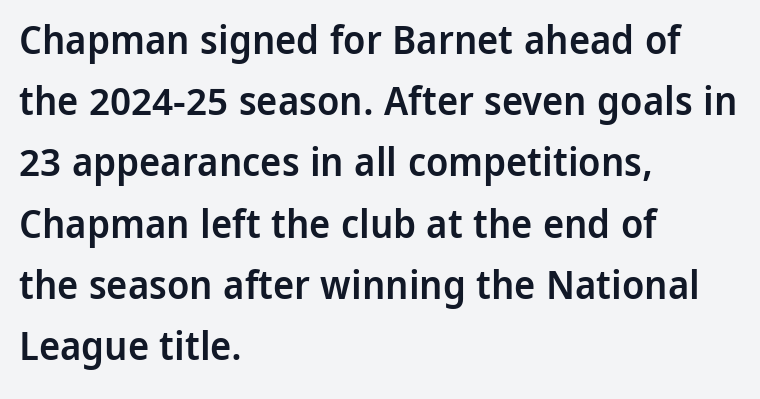
Q: Is the text bold? A: Semi-bold.
Q: Is the text italic (slanted)? A: No, it is upright.
Q: Is the typeface a serif or a sans-serif typeface? A: Sans-serif.
Q: Is the text underlined? A: No.
Q: How is the paragraph aligned? A: Left-aligned.
Q: Is the spacing between letters normal or unusually wide? A: Normal.
Q: Is the spacing between lines tight, normal or loose? A: Normal.
Q: Width (condensed, normal, or wide)? A: Normal.
Q: Stroke contrast? A: Low.
Q: x-height? A: Medium.
Q: Monospaced? A: No.
